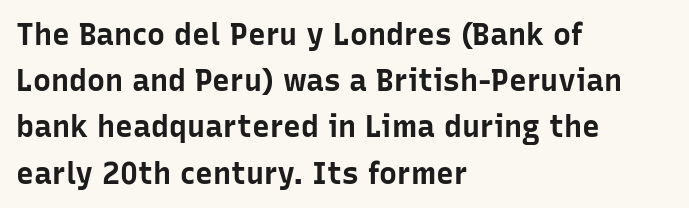
In terms of letterform style, serifs are entirely absent. Only glyphs here, with clear space below each row. Summary of weight: heavy, a full bold. The lettering stays uniformly vertical, giving the passage a roman look. Spacing verdict: proportional, widths tailored to each character.
